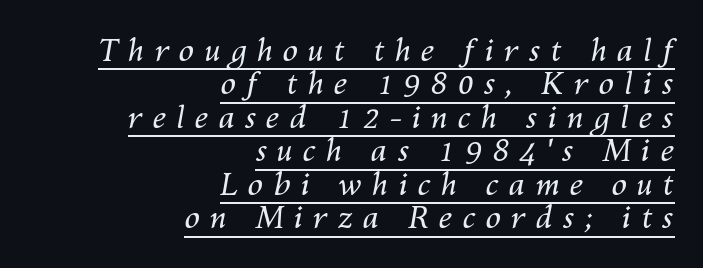
Q: Is the text bold? A: No.
Q: Is the text italic (slanted)? A: Yes, it leans right by about 10 degrees.
Q: Is the text underlined? A: Yes.
Q: How is the paragraph aligned? A: Right-aligned.
Q: Is the spacing between letters normal or unusually wide? A: Unusually wide.
Q: Is the spacing between lines tight, normal or loose? A: Tight.
Q: Width (condensed, normal, or wide)? A: Normal.
Q: Stroke contrast? A: Medium.
Q: x-height? A: Medium.
Q: Monospaced? A: No.
